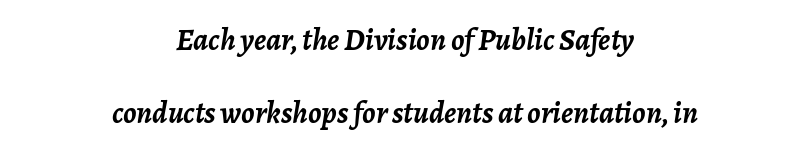
{"italic": "yes", "lean": "right", "slant_degrees": 7, "bold": "yes", "weight": "semibold", "width": "normal", "stroke_contrast": "low", "x_height": "medium", "monospaced": "no", "underline": "no", "align": "center", "line_spacing": "loose", "line_spacing_ratio": 2.34, "letter_spacing": "normal", "letter_spacing_em": 0.0, "glyph_px": 31}
